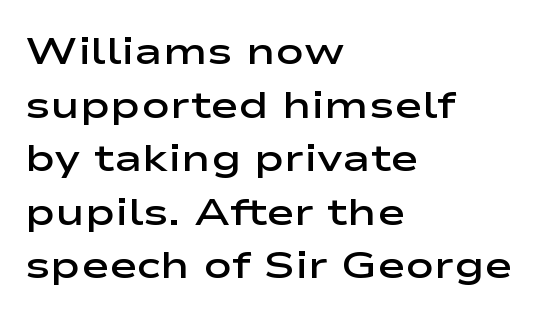
The image shows 38 px semibold, wide sans-serif type, upright; set left-aligned, normal line spacing (1.41x), normal letter spacing, not underlined; low stroke contrast and a medium x-height.
